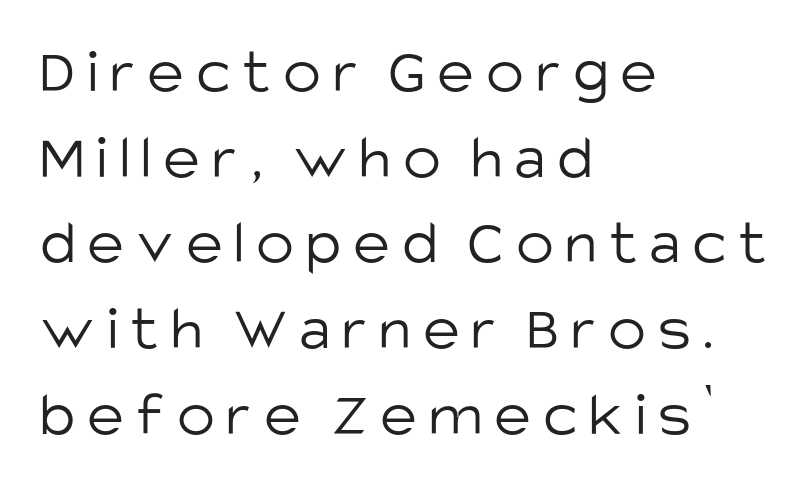
The designer went with a sans here, leaving each stem footless. The letters stand upright; this is a roman face. Rows of type keep a routine distance in the vertical direction. Spacing verdict: proportional, widths tailored to each character.
